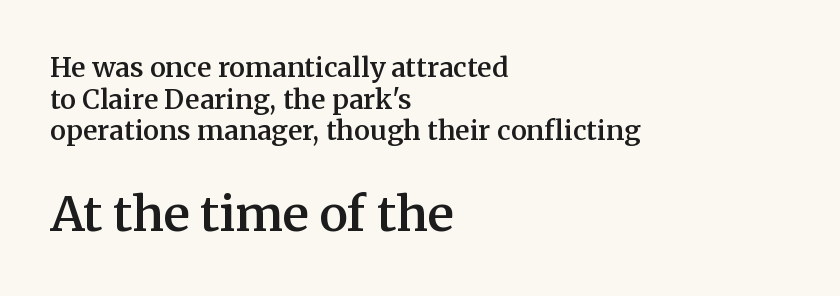
Is the lower block the larger one? Yes — the lower block carries the bigger type. Anything drawn beneath the words? Only blank space. This sample uses plain, unmodified letter spacing. This sample uses a serif face. These lines carry some extra weight — a demibold, not a full bold. Designer's note — italics off, roman on.
